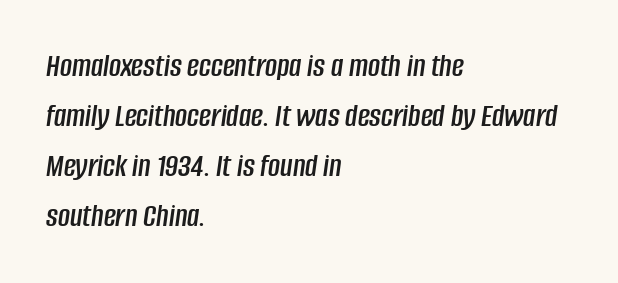
{"italic": "yes", "lean": "right", "slant_degrees": 8, "width": "condensed", "stroke_contrast": "low", "x_height": "large", "monospaced": "no", "underline": "no", "align": "left", "line_spacing": "normal", "line_spacing_ratio": 1.52, "letter_spacing": "normal", "letter_spacing_em": 0.0, "glyph_px": 33}
